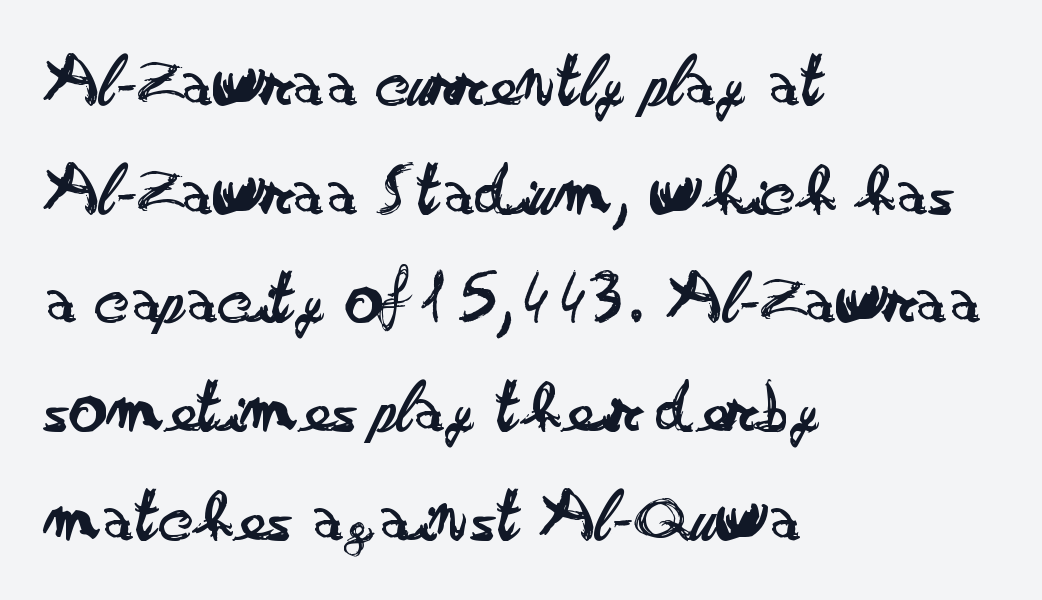
The image shows 75 px regular-weight, wide sans-serif type, upright; set left-aligned, normal line spacing (1.45x), normal letter spacing, not underlined; low stroke contrast and a small x-height.
